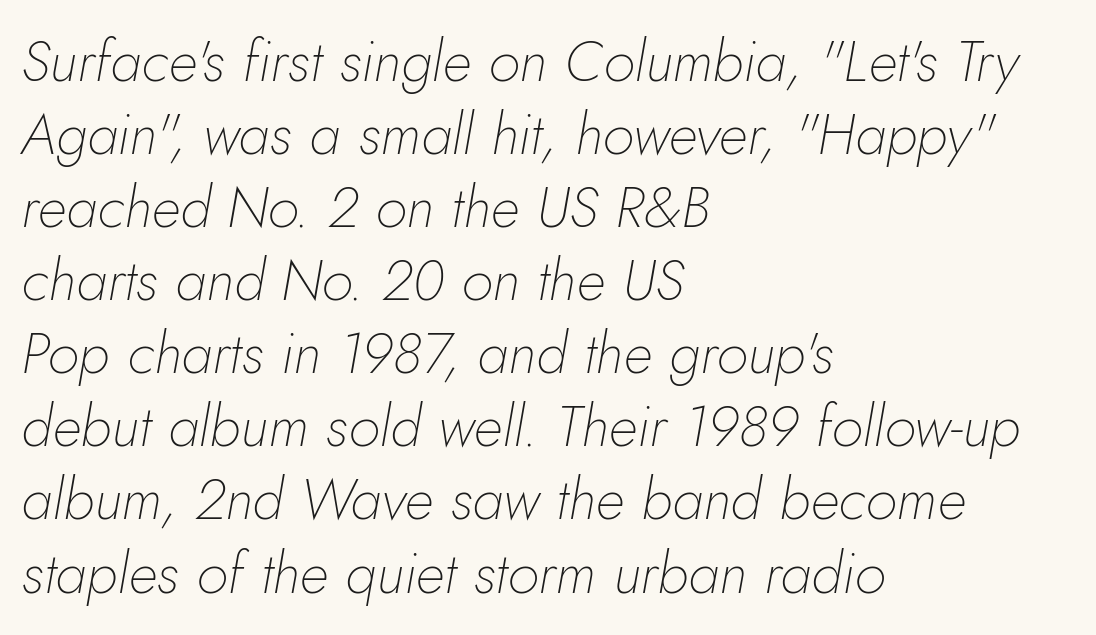
The image shows 58 px thin type, italic (leaning right); set left-aligned, normal line spacing (1.26x), normal letter spacing, not underlined; low stroke contrast and a small x-height.
